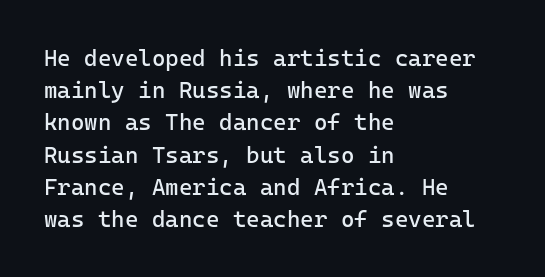
Regarding leading, the lines here are spaced in the standard way. The setting favours the left margin, as ordinary paragraphs usually do. The typeface has the unassuming heft of standard copy or less. The tracking reads as untouched default to a designer's eye. Type without underlining. Vertical strokes here are truly vertical.
